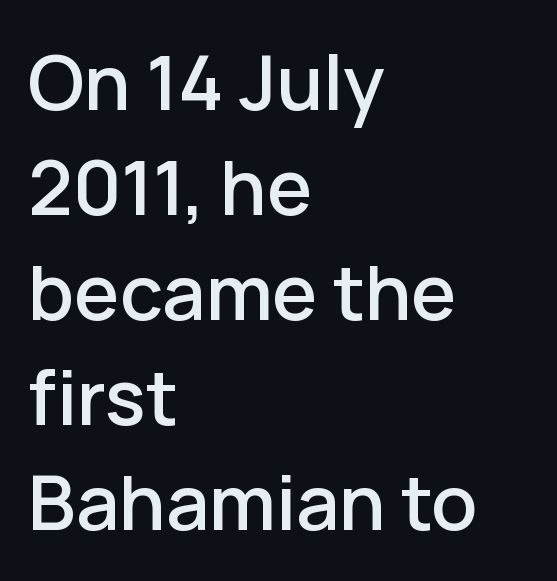
{"serif": "no", "italic": "no", "width": "normal", "stroke_contrast": "low", "x_height": "medium", "monospaced": "no", "underline": "no", "align": "left", "line_spacing": "normal", "line_spacing_ratio": 1.38, "letter_spacing": "normal", "letter_spacing_em": 0.0, "glyph_px": 76}
